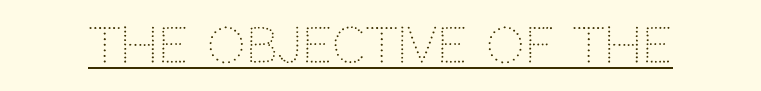
Q: Is the text bold? A: No.
Q: Is the text italic (slanted)? A: No, it is upright.
Q: Is the typeface a serif or a sans-serif typeface? A: Sans-serif.
Q: Is the text underlined? A: Yes.
Q: Is the spacing between letters normal or unusually wide? A: Normal.
Q: Width (condensed, normal, or wide)? A: Normal.
Q: Stroke contrast? A: Low.
Q: x-height? A: Large.
Q: Monospaced? A: No.
